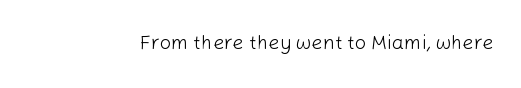
Q: Is the text bold? A: No.
Q: Is the text italic (slanted)? A: No, it is upright.
Q: Is the text underlined? A: No.
Q: Is the spacing between letters normal or unusually wide? A: Normal.
